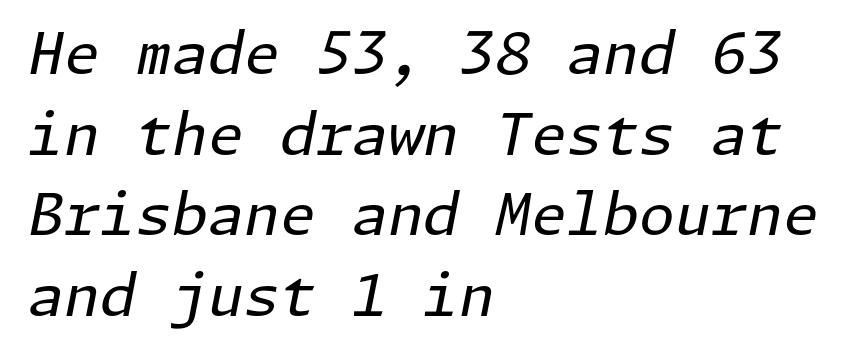
{"italic": "yes", "lean": "right", "slant_degrees": 11, "bold": "no", "weight": "regular", "width": "normal", "stroke_contrast": "low", "x_height": "medium", "underline": "no", "align": "left", "line_spacing": "normal", "line_spacing_ratio": 1.39, "letter_spacing": "normal", "letter_spacing_em": 0.0, "glyph_px": 58}
